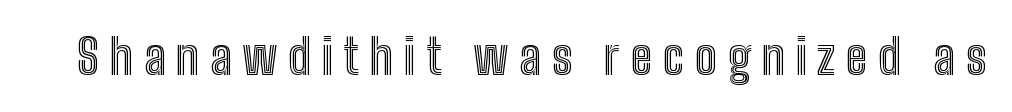
Between one letter and the next there's a generous, obvious gap. Plain, unruled lines of type. Ordinary non-slanted type is in use. Looks like regular typesetting: each glyph gets only the width it needs.
